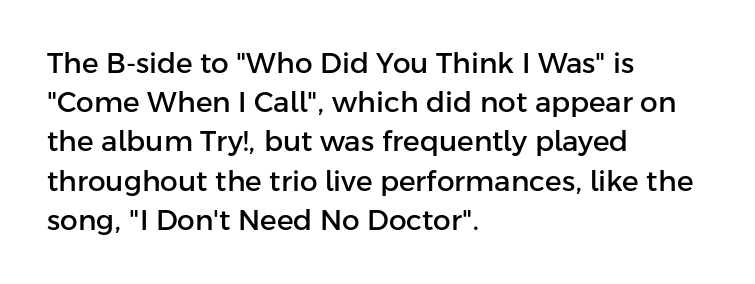
{"serif": "no", "italic": "no", "width": "normal", "stroke_contrast": "low", "x_height": "medium", "monospaced": "no", "underline": "no", "align": "left", "line_spacing": "normal", "line_spacing_ratio": 1.4, "letter_spacing": "normal", "letter_spacing_em": 0.0, "glyph_px": 28}
